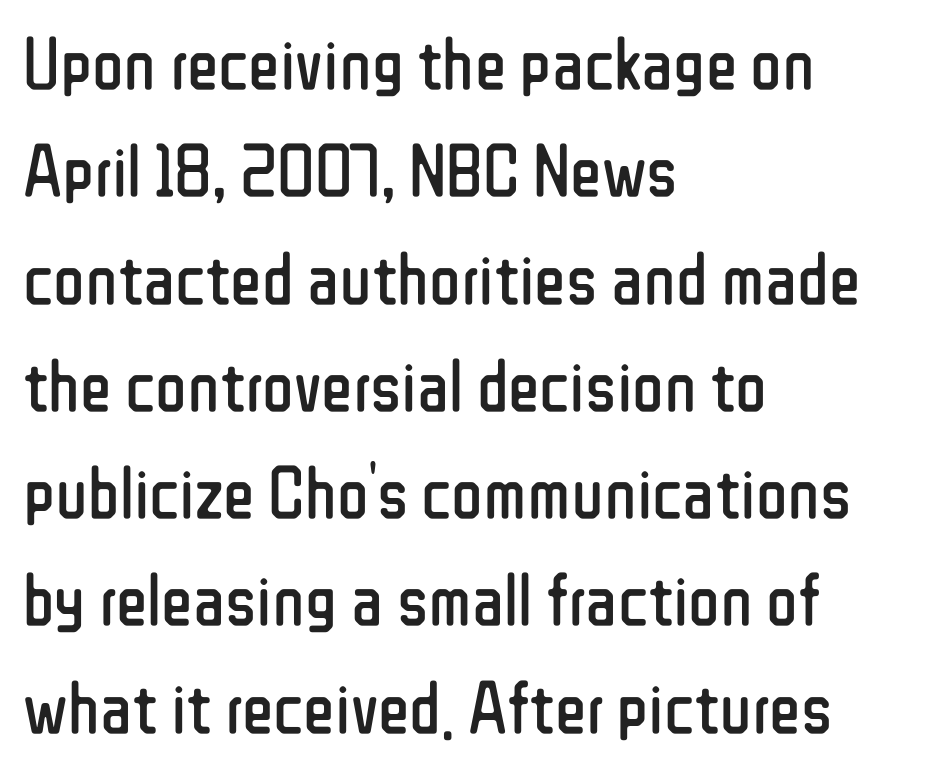
Font category for this specimen: sans-serif. Does the copy run flush right? No — it runs flush left. Character widths vary here, with narrow letters taking less room than wide ones. Compared with a typical body face, this is equally light or lighter still. This sample keeps an unexceptional amount of space between lines. The foot of each line stays bare and open.
